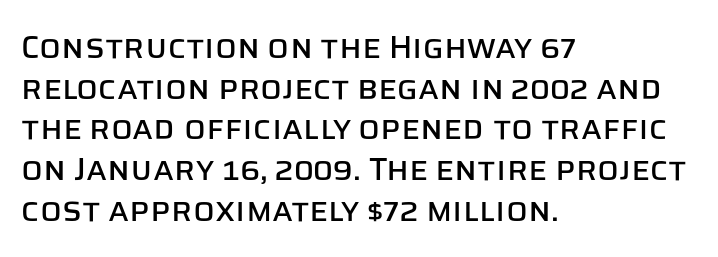
{"serif": "no", "italic": "no", "width": "normal", "stroke_contrast": "low", "x_height": "large", "monospaced": "no", "underline": "no", "align": "left", "line_spacing": "normal", "line_spacing_ratio": 1.27, "letter_spacing": "normal", "letter_spacing_em": 0.0, "glyph_px": 32}
